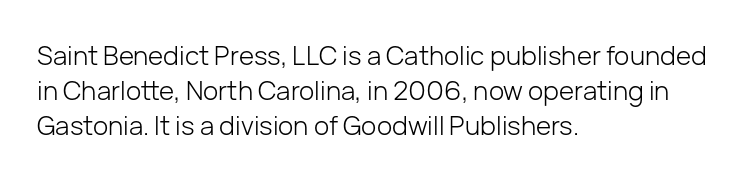
Q: Is the text bold? A: No.
Q: Is the text italic (slanted)? A: No, it is upright.
Q: Is the text underlined? A: No.
Q: How is the paragraph aligned? A: Left-aligned.
Q: Is the spacing between letters normal or unusually wide? A: Normal.
Q: Is the spacing between lines tight, normal or loose? A: Normal.
